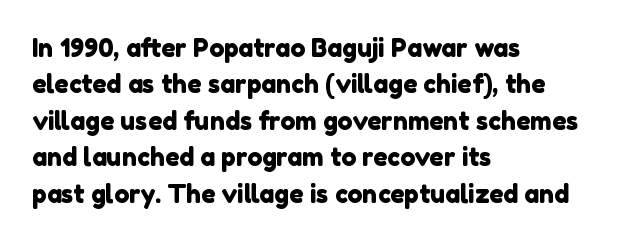
{"underline": "no", "align": "left", "line_spacing": "normal", "line_spacing_ratio": 1.46, "letter_spacing": "normal", "letter_spacing_em": 0.0, "glyph_px": 25}
